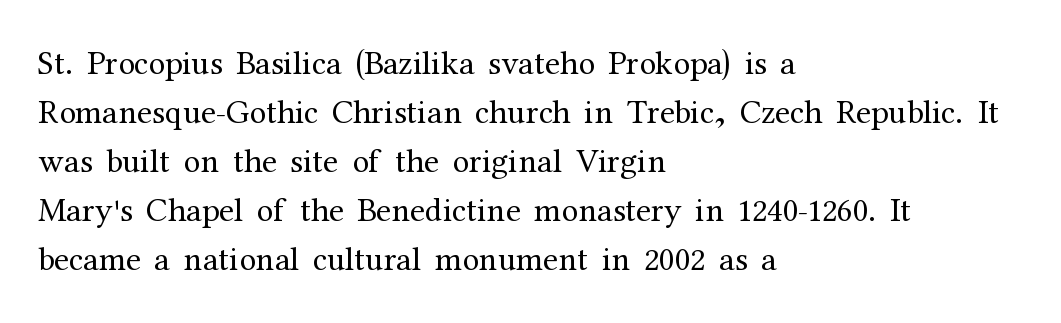
Q: Is the text bold? A: No.
Q: Is the text italic (slanted)? A: No, it is upright.
Q: Is the typeface a serif or a sans-serif typeface? A: Serif.
Q: Is the text underlined? A: No.
Q: How is the paragraph aligned? A: Left-aligned.
Q: Is the spacing between letters normal or unusually wide? A: Normal.
Q: Is the spacing between lines tight, normal or loose? A: Normal.
Q: Width (condensed, normal, or wide)? A: Normal.
Q: Stroke contrast? A: Medium.
Q: x-height? A: Medium.
Q: Monospaced? A: No.
